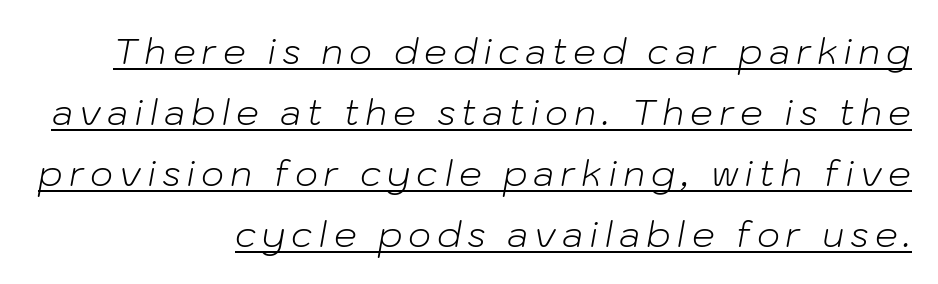
{"italic": "yes", "lean": "right", "slant_degrees": 10, "bold": "no", "weight": "light", "width": "normal", "stroke_contrast": "low", "x_height": "medium", "monospaced": "no", "underline": "yes", "align": "right", "line_spacing": "normal", "line_spacing_ratio": 1.69, "glyph_px": 36}
